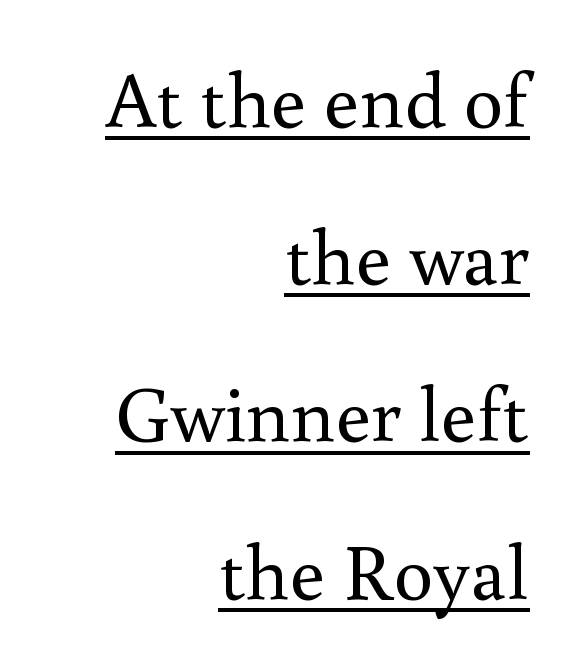
{"serif": "yes", "italic": "no", "bold": "no", "weight": "regular", "width": "normal", "x_height": "small", "monospaced": "no", "underline": "yes", "align": "right", "line_spacing": "loose", "line_spacing_ratio": 1.99, "letter_spacing": "normal", "letter_spacing_em": 0.0, "glyph_px": 79}
